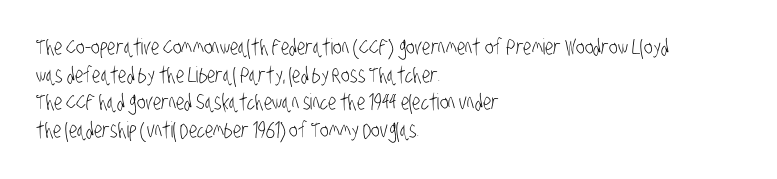
Q: Is the text bold? A: No.
Q: Is the text underlined? A: No.
Q: How is the paragraph aligned? A: Left-aligned.
Q: Is the spacing between letters normal or unusually wide? A: Normal.
Q: Is the spacing between lines tight, normal or loose? A: Normal.
